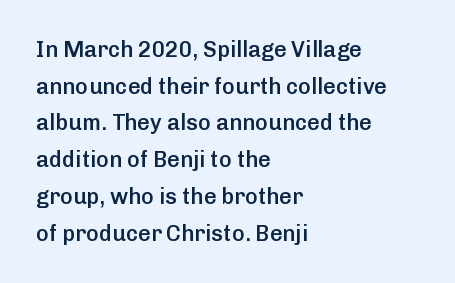
The image shows 22 px text type, upright; set left-aligned, normal line spacing (1.67x), normal letter spacing, not underlined.
